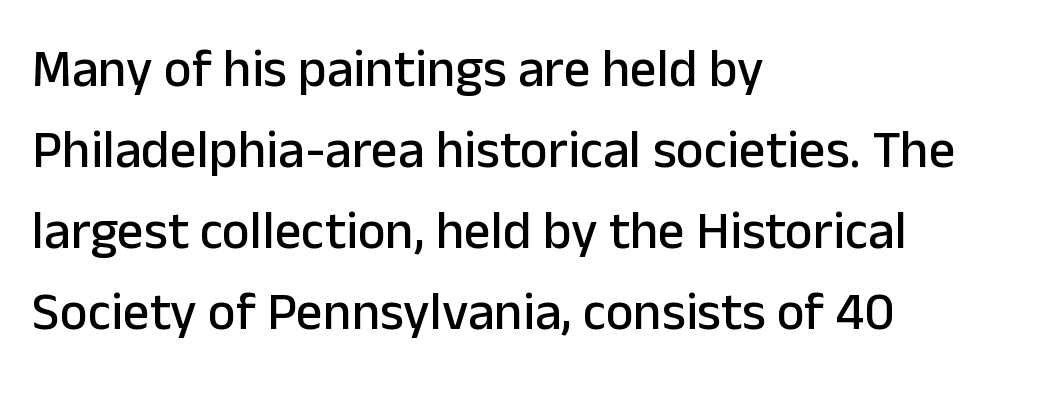
{"serif": "no", "italic": "no", "width": "normal", "stroke_contrast": "low", "x_height": "medium", "monospaced": "no", "underline": "no", "align": "left", "line_spacing": "normal", "line_spacing_ratio": 1.53, "letter_spacing": "normal", "letter_spacing_em": 0.0, "glyph_px": 53}
